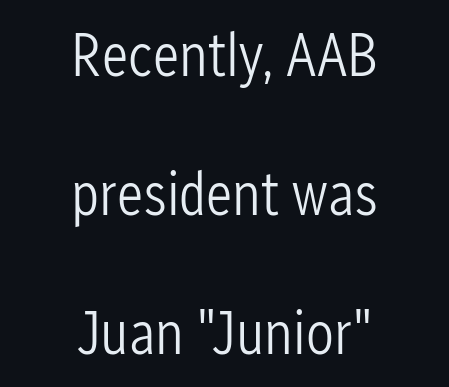
{"serif": "no", "italic": "no", "bold": "no", "weight": "light", "width": "condensed", "stroke_contrast": "low", "x_height": "medium", "monospaced": "no", "underline": "no", "align": "center", "line_spacing": "loose", "line_spacing_ratio": 2.24, "letter_spacing": "normal", "letter_spacing_em": 0.0, "glyph_px": 62}
